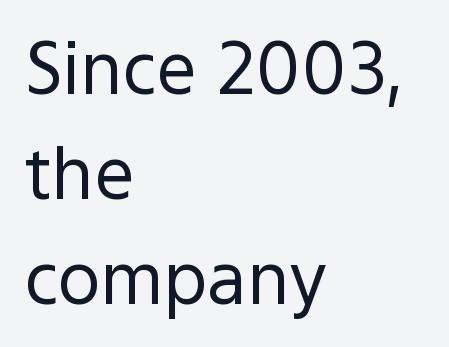
{"serif": "no", "italic": "no", "bold": "no", "weight": "regular", "width": "normal", "x_height": "medium", "monospaced": "no", "underline": "no", "align": "left", "line_spacing": "normal", "line_spacing_ratio": 1.46, "letter_spacing": "normal", "letter_spacing_em": 0.0, "glyph_px": 72}
